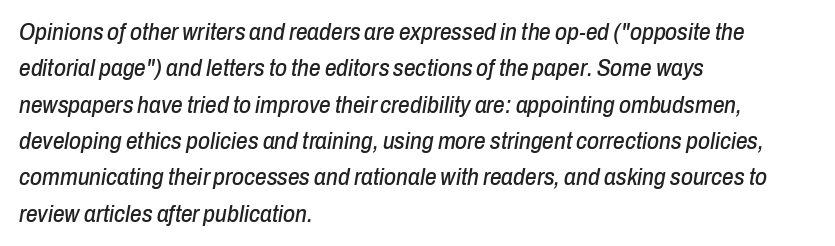
{"italic": "yes", "lean": "right", "slant_degrees": 10, "underline": "no", "align": "left", "line_spacing": "normal", "line_spacing_ratio": 1.58, "letter_spacing": "normal", "letter_spacing_em": 0.0, "glyph_px": 23}
